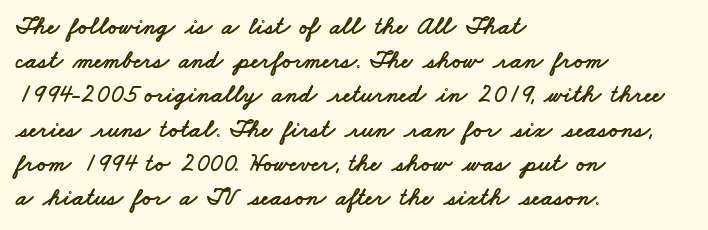
{"underline": "no", "align": "left", "line_spacing": "normal", "line_spacing_ratio": 1.37, "letter_spacing": "normal", "letter_spacing_em": 0.0, "glyph_px": 25}
